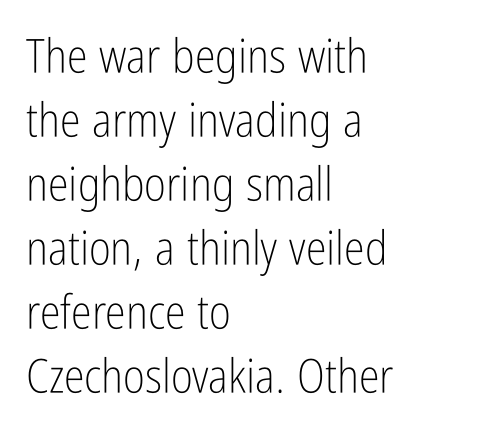
{"serif": "no", "italic": "no", "bold": "no", "weight": "light", "width": "condensed", "stroke_contrast": "low", "x_height": "medium", "monospaced": "no", "underline": "no", "align": "left", "line_spacing": "normal", "line_spacing_ratio": 1.36, "letter_spacing": "normal", "letter_spacing_em": 0.0, "glyph_px": 47}
